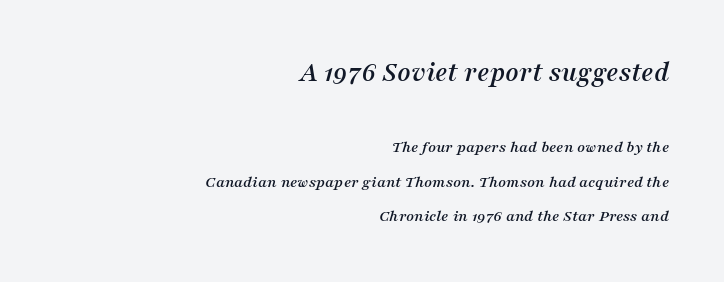
The image shows 29 px serif type, italic (leaning right); set right-aligned, loose line spacing (2.01x), normal letter spacing, not underlined; the first (top) block is 1.71x larger; medium stroke contrast and a medium x-height.
